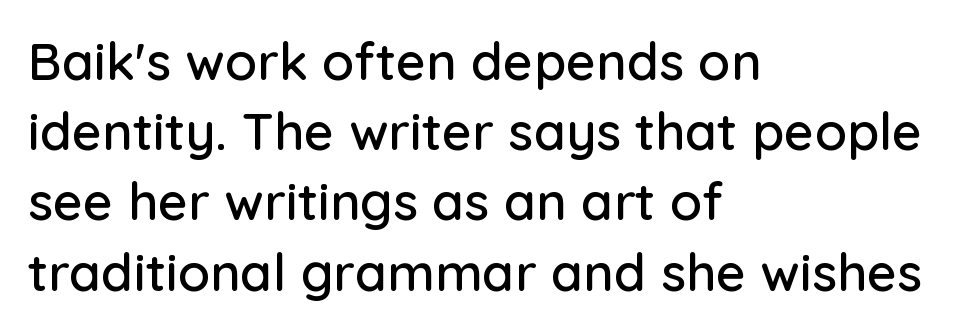
The image shows 52 px sans-serif type, upright; set left-aligned, normal line spacing (1.35x), normal letter spacing, not underlined; low stroke contrast and a medium x-height.
